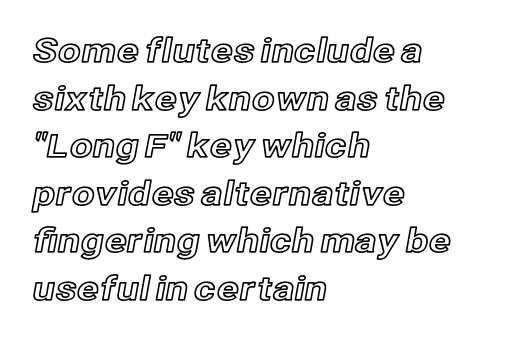
The foot of each line stays bare and open. The block of text has a typical density, with ordinary space between rows. The type is set solid horizontally, with unmodified tracking.
